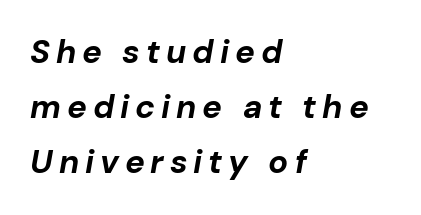
Q: Is the text bold? A: Yes.
Q: Is the text italic (slanted)? A: Yes, it leans right by about 10 degrees.
Q: Is the text underlined? A: No.
Q: How is the paragraph aligned? A: Left-aligned.
Q: Is the spacing between lines tight, normal or loose? A: Normal.
Q: Width (condensed, normal, or wide)? A: Normal.
Q: Stroke contrast? A: Low.
Q: x-height? A: Medium.
Q: Monospaced? A: No.
